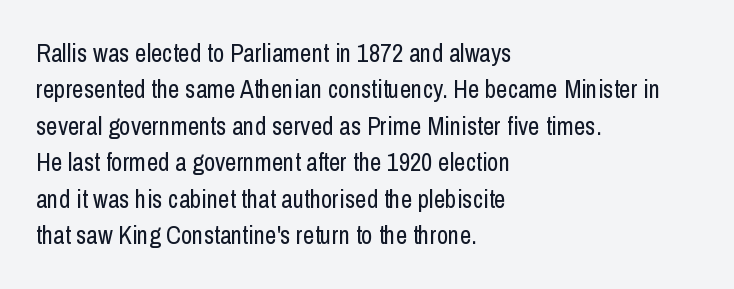
In terms of posture, this sample is upright. The passage shown has conventional tracking throughout. The zone under the glyphs is completely vacant. The lines are quadded left. These glyphs show unthickened strokes, regular width or finer. Rows of type keep a routine distance in the vertical direction.
